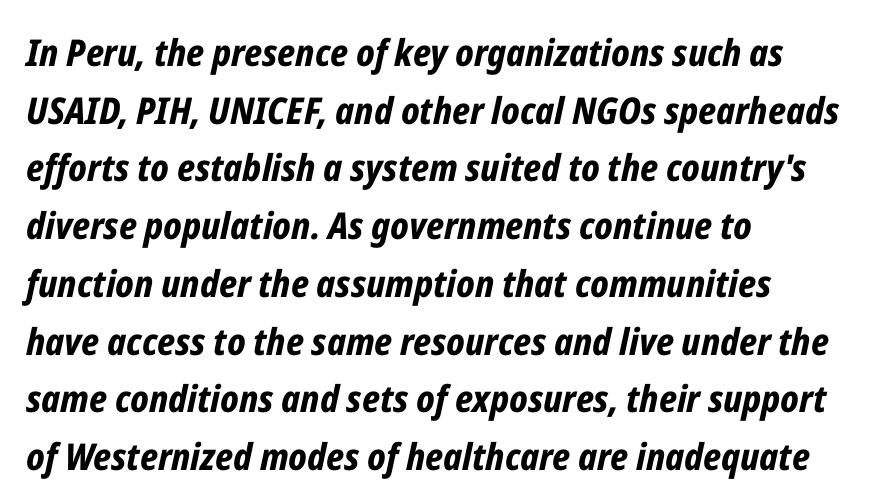
Default kerning and tracking; the words read as compact shapes. A student would call this left alignment; a typographer would say flush left, rag right. How would I describe the line gaps? Plain and ordinary. Beneath every word, the page is bare. Notice how thick the strokes are: this is what a full bold looks like. Spacing verdict: proportional, widths tailored to each character.
